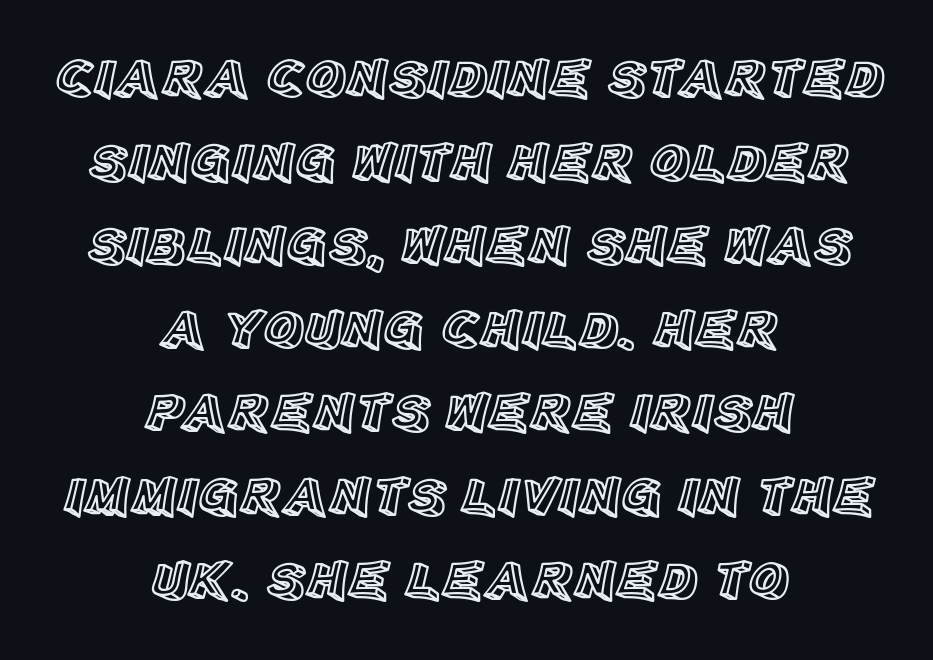
The image shows 55 px text type; set centered, normal line spacing (1.52x), normal letter spacing, not underlined; a large x-height.
